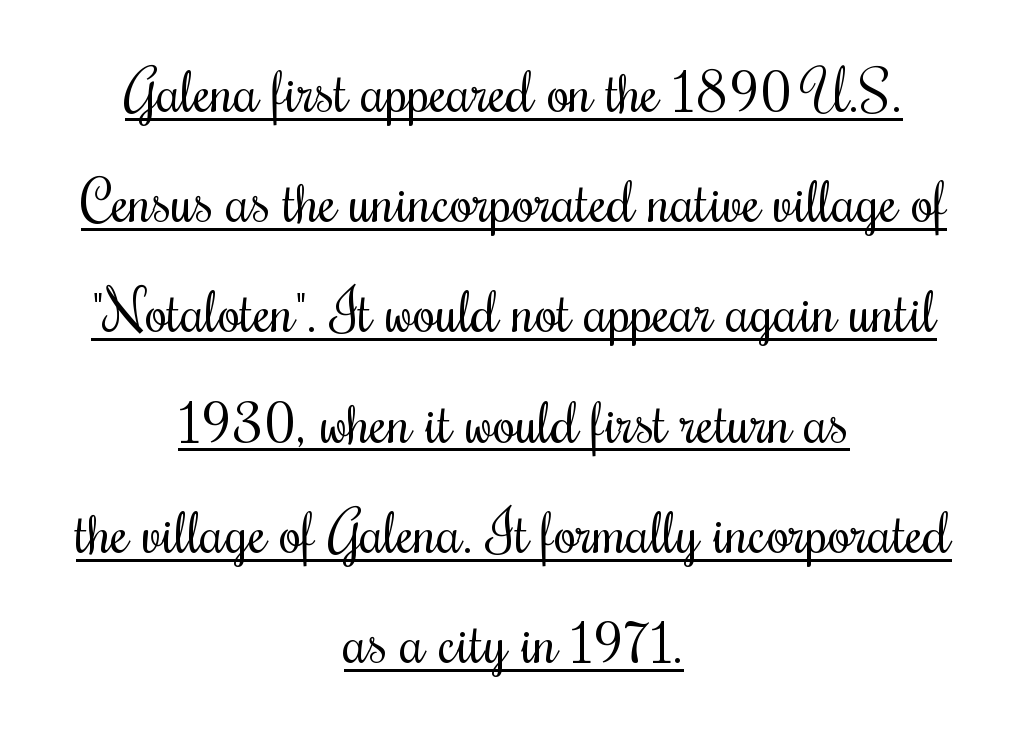
Caption: lettering with a line underneath. Centered paragraph, ragged on both sides. Weight class: somewhere from thin through regular. The letters sit at their default tracking, neither squeezed nor spread.
